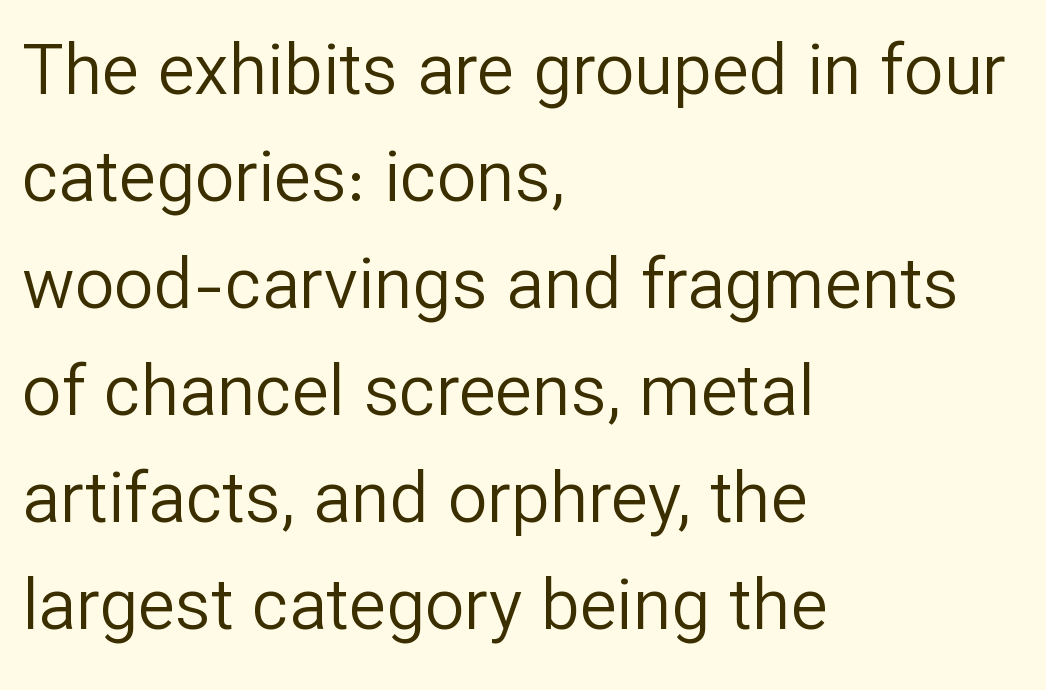
Q: Is the text bold? A: No.
Q: Is the text italic (slanted)? A: No, it is upright.
Q: Is the typeface a serif or a sans-serif typeface? A: Sans-serif.
Q: Is the text underlined? A: No.
Q: How is the paragraph aligned? A: Left-aligned.
Q: Is the spacing between letters normal or unusually wide? A: Normal.
Q: Is the spacing between lines tight, normal or loose? A: Normal.
Q: Width (condensed, normal, or wide)? A: Normal.
Q: Stroke contrast? A: Low.
Q: x-height? A: Medium.
Q: Monospaced? A: No.
